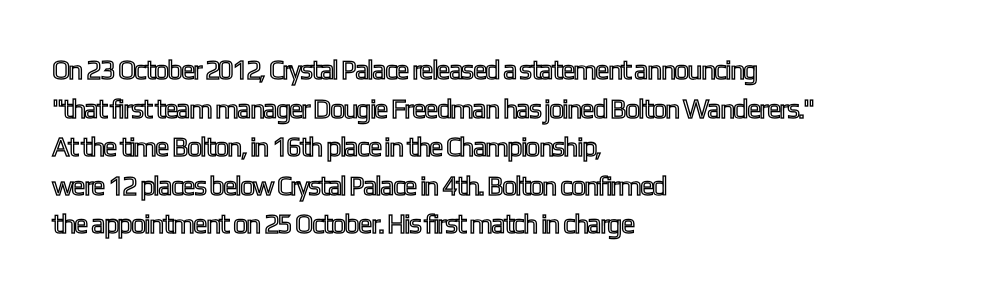
{"italic": "no", "underline": "no", "align": "left", "line_spacing": "normal", "line_spacing_ratio": 1.43, "letter_spacing": "normal", "letter_spacing_em": 0.0, "glyph_px": 27}
